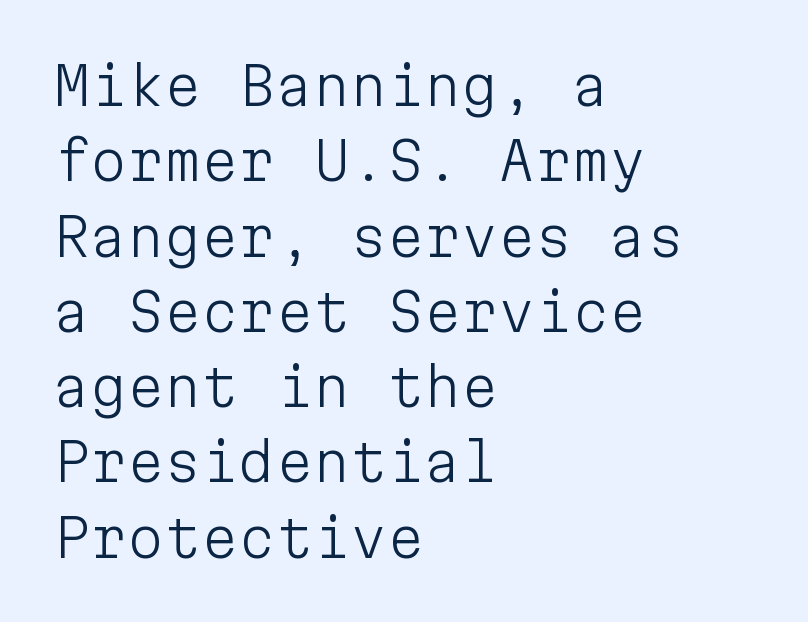
Q: Is the text bold? A: No.
Q: Is the text italic (slanted)? A: No, it is upright.
Q: Is the typeface a serif or a sans-serif typeface? A: Sans-serif.
Q: Is the text underlined? A: No.
Q: How is the paragraph aligned? A: Left-aligned.
Q: Is the spacing between letters normal or unusually wide? A: Normal.
Q: Is the spacing between lines tight, normal or loose? A: Normal.
Q: Width (condensed, normal, or wide)? A: Normal.
Q: Stroke contrast? A: Low.
Q: x-height? A: Medium.
Q: Monospaced? A: Yes.
